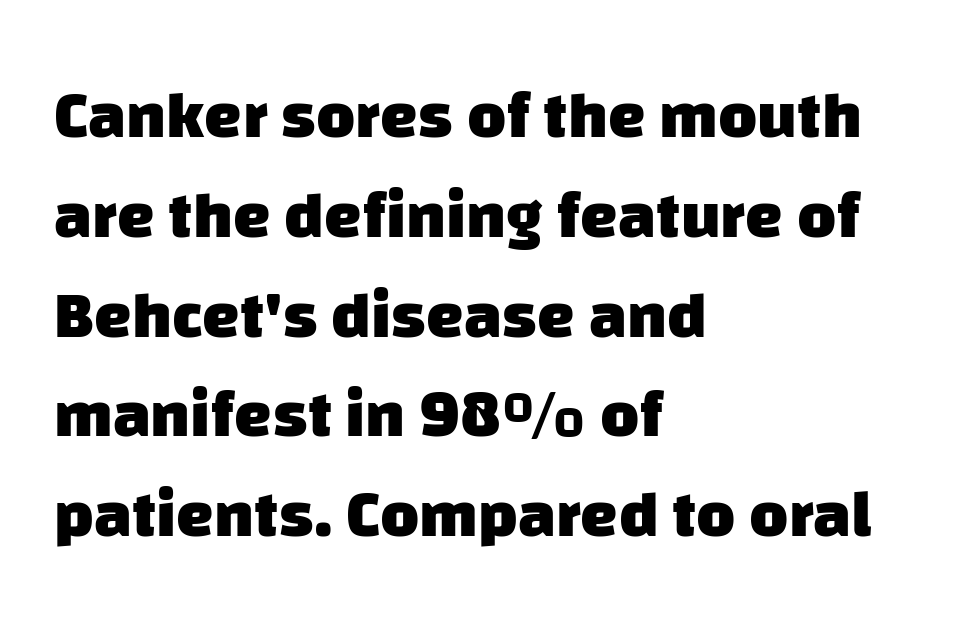
{"serif": "no", "bold": "yes", "weight": "heavy", "width": "normal", "stroke_contrast": "low", "x_height": "large", "monospaced": "no", "underline": "no", "align": "left", "line_spacing": "normal", "line_spacing_ratio": 1.49, "letter_spacing": "normal", "letter_spacing_em": 0.0, "glyph_px": 67}
